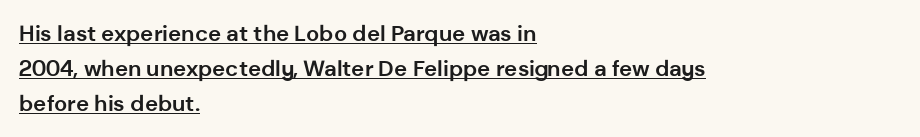
{"italic": "no", "bold": "yes", "underline": "yes", "align": "left", "line_spacing": "normal", "line_spacing_ratio": 1.59, "letter_spacing": "normal", "letter_spacing_em": 0.0, "glyph_px": 22}
